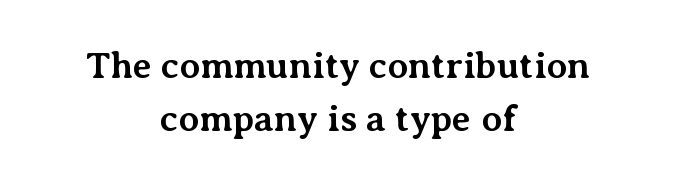
Every stem runs plumb, perpendicular to the baseline. The glyphs have the mass of a bold cut. These lines keep a tight, regular rhythm from letter to letter. Letterform terminals end in serifs throughout the passage.
